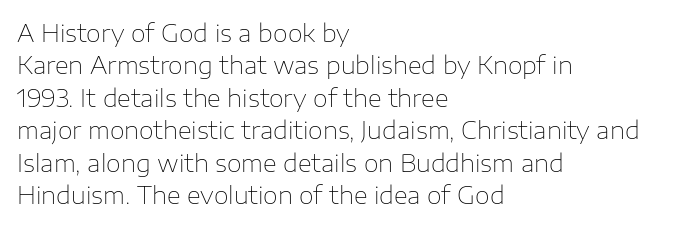
The typesetter chose a ragged-right arrangement here. In terms of letterspacing, this is plain default setting. Descenders hang freely into open space. A typesetter would call this leading conventional body-copy spacing. Stems and bowls with no extra thickness — not bold.
